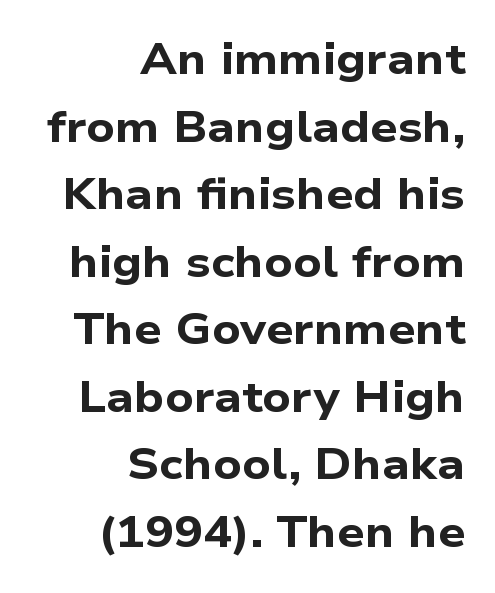
Spacing between characters is what you'd get straight out of the box. Every letter is thick-stroked: bold, no question. Each letter keeps its own natural width here, so spacing adapts to shape. The string is rendered with underlining switched off. This block has exactly the height ordinary leading produces. Nope, no serifs anywhere on these letters.
